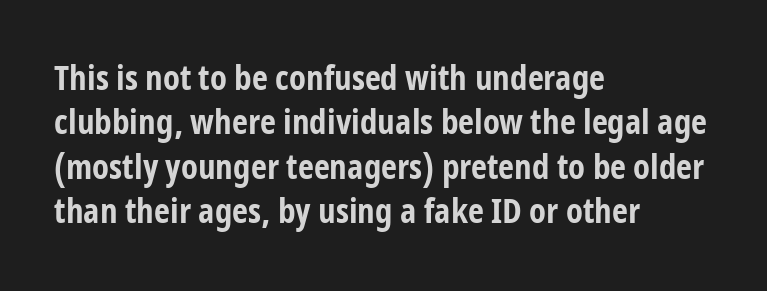
The image shows 35 px bold, condensed sans-serif type, upright; set left-aligned, normal line spacing (1.27x), normal letter spacing, not underlined; low stroke contrast and a medium x-height.
